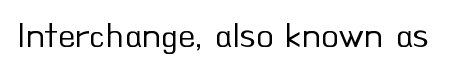
Q: Is the text bold? A: No.
Q: Is the text italic (slanted)? A: No, it is upright.
Q: Is the typeface a serif or a sans-serif typeface? A: Sans-serif.
Q: Is the text underlined? A: No.
Q: Is the spacing between letters normal or unusually wide? A: Normal.
Q: Width (condensed, normal, or wide)? A: Normal.
Q: Stroke contrast? A: Low.
Q: x-height? A: Small.
Q: Monospaced? A: No.
